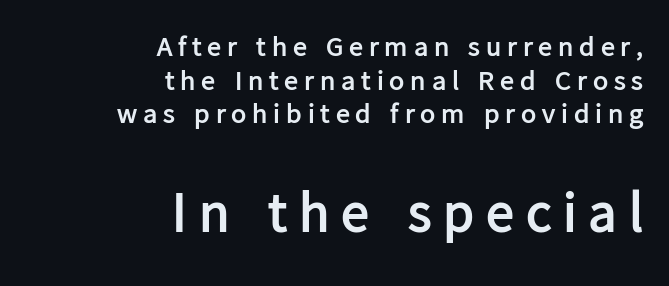
{"serif": "no", "italic": "no", "bold": "yes", "weight": "semibold", "width": "normal", "stroke_contrast": "low", "x_height": "medium", "monospaced": "no", "underline": "no", "align": "right", "line_spacing_ratio": 1.2, "letter_spacing": "wide", "letter_spacing_em": 0.21, "larger_block": "second", "size_ratio": 2.0, "glyph_px": 56}
